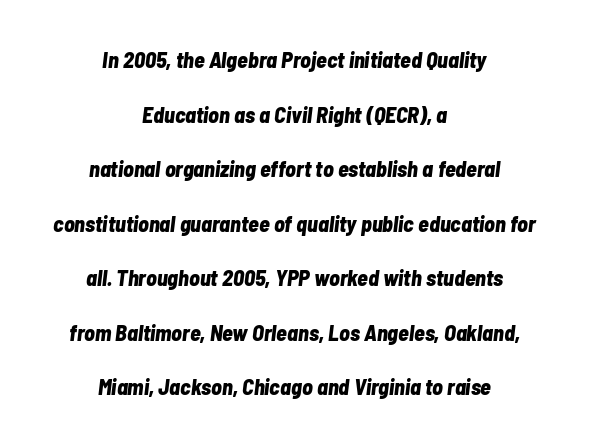
Q: Is the text bold? A: Yes.
Q: Is the text italic (slanted)? A: Yes, it leans right by about 7 degrees.
Q: Is the text underlined? A: No.
Q: How is the paragraph aligned? A: Centered.
Q: Is the spacing between letters normal or unusually wide? A: Normal.
Q: Is the spacing between lines tight, normal or loose? A: Loose.
